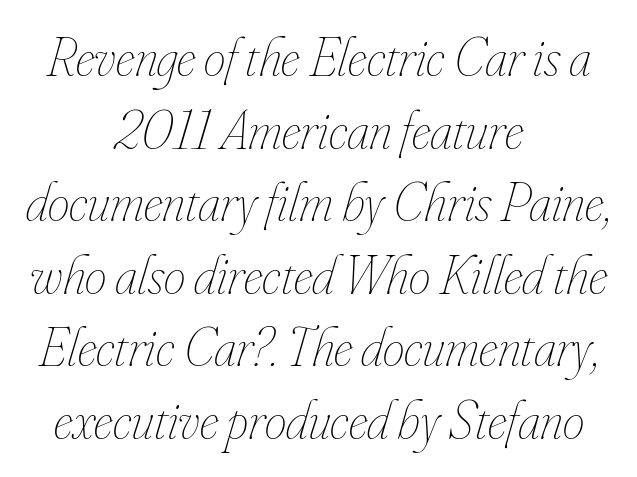
The image shows 55 px thin, condensed type, italic (leaning right); set centered, normal line spacing (1.32x), normal letter spacing, not underlined; low stroke contrast and a small x-height.
